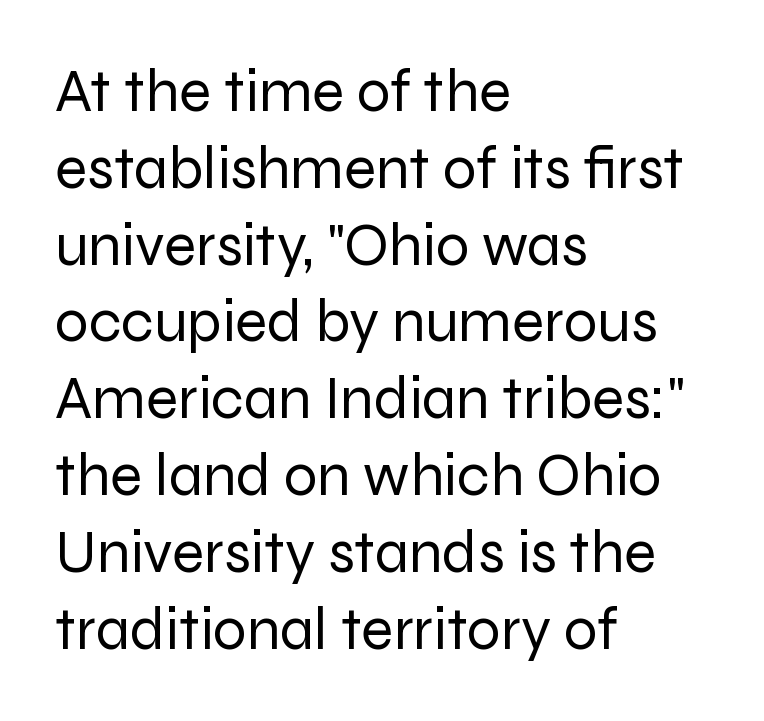
Q: Is the text bold? A: No.
Q: Is the text italic (slanted)? A: No, it is upright.
Q: Is the typeface a serif or a sans-serif typeface? A: Sans-serif.
Q: Is the text underlined? A: No.
Q: How is the paragraph aligned? A: Left-aligned.
Q: Is the spacing between letters normal or unusually wide? A: Normal.
Q: Is the spacing between lines tight, normal or loose? A: Normal.
Q: Width (condensed, normal, or wide)? A: Normal.
Q: Stroke contrast? A: Low.
Q: x-height? A: Medium.
Q: Monospaced? A: No.
